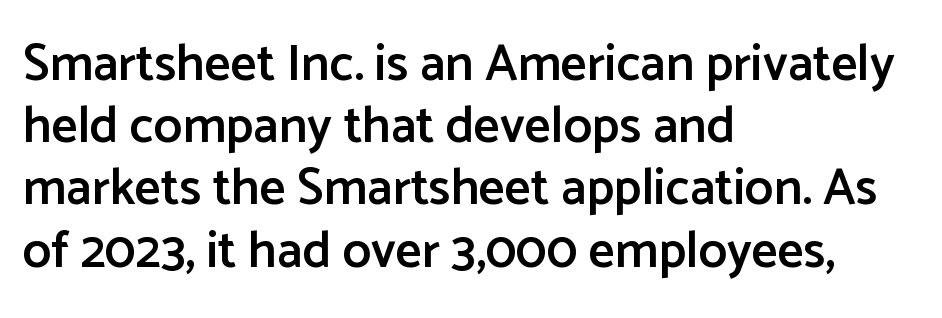
{"serif": "no", "italic": "no", "bold": "semi", "weight": "semibold", "width": "normal", "stroke_contrast": "low", "x_height": "medium", "monospaced": "no", "underline": "no", "align": "left", "line_spacing_ratio": 1.22, "letter_spacing": "normal", "letter_spacing_em": 0.0, "glyph_px": 51}
